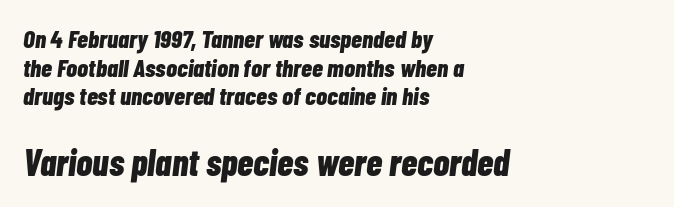
Here the designer chose a conventional face with non-uniform glyph widths. Any mark beneath the type? The region is blank. The rendering anchors every line to the left-hand side. Which of the two is more prominent by size? The second, at the bottom.
